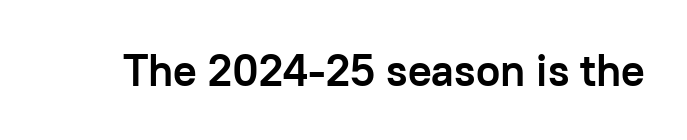
{"serif": "no", "italic": "no", "bold": "yes", "weight": "semibold", "width": "normal", "stroke_contrast": "low", "x_height": "medium", "monospaced": "no", "underline": "no", "letter_spacing": "normal", "letter_spacing_em": 0.0, "glyph_px": 44}
